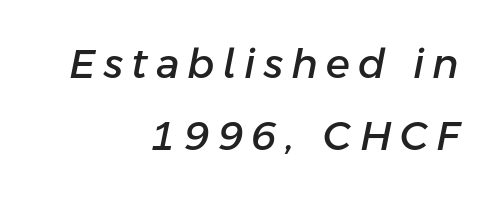
Q: Is the text italic (slanted)? A: Yes, it leans right by about 11 degrees.
Q: Is the text underlined? A: No.
Q: How is the paragraph aligned? A: Right-aligned.
Q: Is the spacing between letters normal or unusually wide? A: Unusually wide.
Q: Width (condensed, normal, or wide)? A: Normal.
Q: Stroke contrast? A: Low.
Q: x-height? A: Medium.
Q: Monospaced? A: No.
